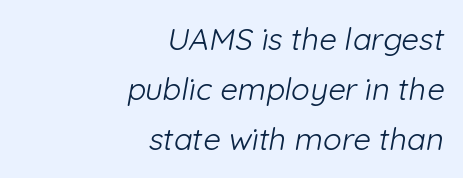
{"serif": "no", "bold": "no", "weight": "light", "width": "normal", "stroke_contrast": "low", "x_height": "medium", "monospaced": "no", "underline": "no", "align": "right", "line_spacing": "normal", "line_spacing_ratio": 1.62, "letter_spacing": "normal", "letter_spacing_em": 0.0, "glyph_px": 31}
